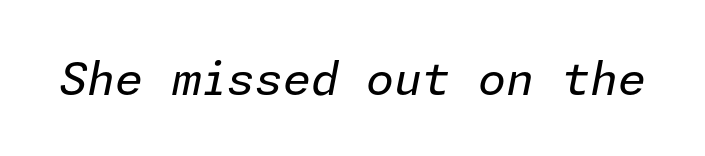
Any mark beneath the type? The region is blank. Letters have the restrained weight of plain body copy at most. Tall strokes in this sample are angled rather than plumb. There is no visible air inserted between adjacent glyphs.
